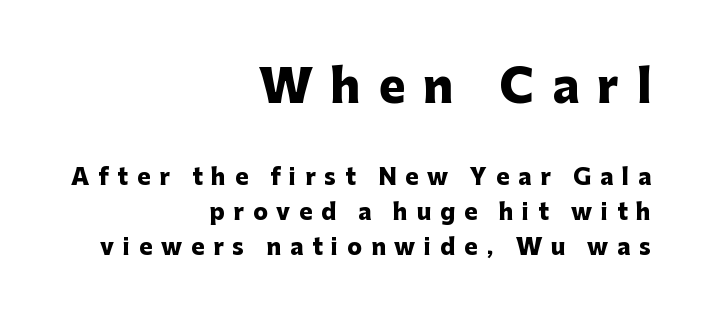
Q: Is the text bold? A: Yes.
Q: Is the text italic (slanted)? A: No, it is upright.
Q: Is the typeface a serif or a sans-serif typeface? A: Sans-serif.
Q: Is the text underlined? A: No.
Q: How is the paragraph aligned? A: Right-aligned.
Q: Is the spacing between letters normal or unusually wide? A: Unusually wide.
Q: Is the spacing between lines tight, normal or loose? A: Normal.
Q: Which block of text is set in a larger size, the first (top) or the second (bottom)? A: The first (top) one.
Q: Width (condensed, normal, or wide)? A: Normal.
Q: Stroke contrast? A: Low.
Q: x-height? A: Medium.
Q: Monospaced? A: No.
